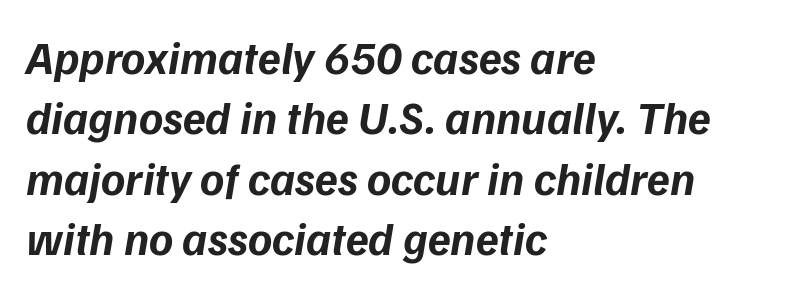
The image shows 46 px bold type, italic (leaning right); set left-aligned, normal line spacing (1.31x), normal letter spacing, not underlined; low stroke contrast and a medium x-height.
